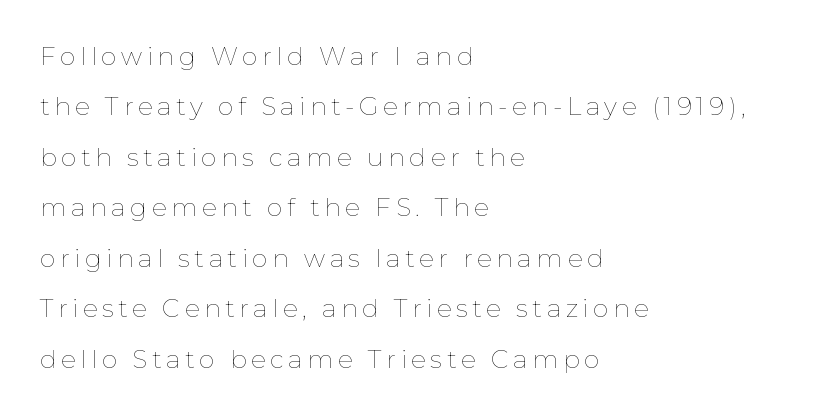
Is the stroke heavy? The answer is a plain regular-or-lighter. When letters stand straight like this, we call the style roman or upright. Descender tails drop into unmarked territory. A classic flush-left, rag-right setting is used for this passage.
